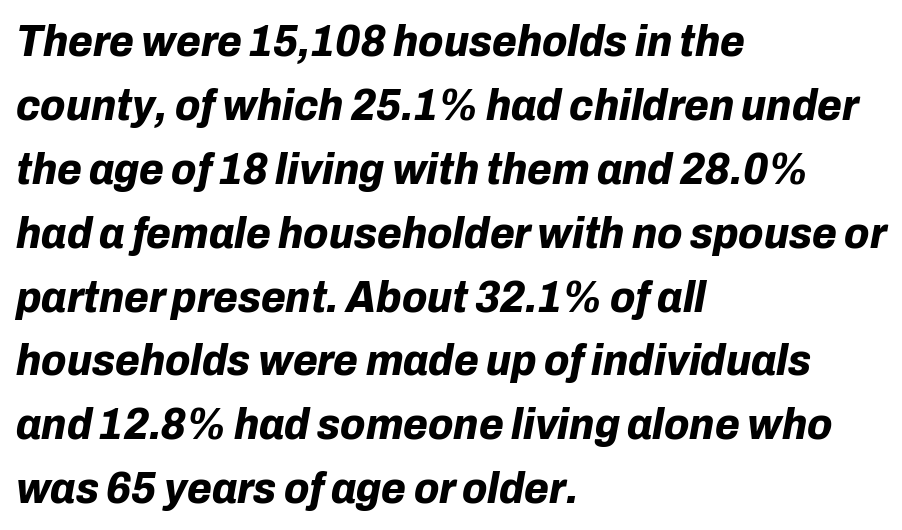
Layout note: lines flush left. Only glyphs here, with clear space below each row. Evenly set lines give the paragraph a standard silhouette. The letters are bold, with thick, heavy strokes. Here the designer chose a conventional face with non-uniform glyph widths. The rendering keeps characters at their native spacing.
